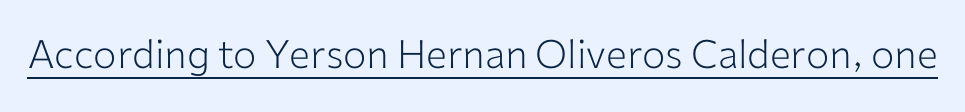
Note the varied advance widths — an 'i' is clearly narrower than an 'm'. Every stem runs plumb, perpendicular to the baseline. Emphasis is given by a line drawn under the lettering. Tracking value appears to be zero — textbook default spacing.
